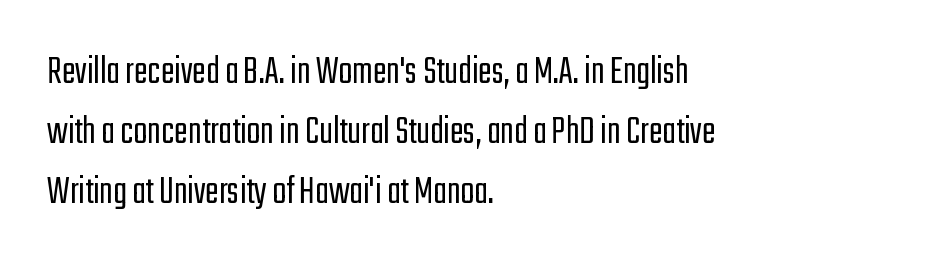
Each new line begins a customary step beneath the previous one. The line texture is even and compact thanks to regular tracking. Note the varied advance widths — an 'i' is clearly narrower than an 'm'. Short and long lines alike share a common starting point at left. To sum up the face: it is a sans, with no serifs.
